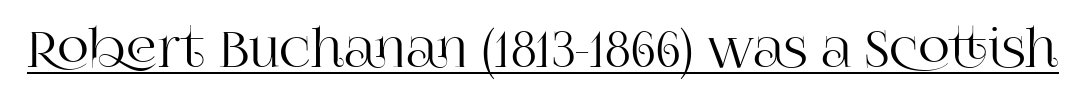
{"serif": "yes", "italic": "no", "width": "normal", "stroke_contrast": "high", "x_height": "large", "monospaced": "no", "underline": "yes", "letter_spacing": "normal", "letter_spacing_em": 0.0, "glyph_px": 51}
